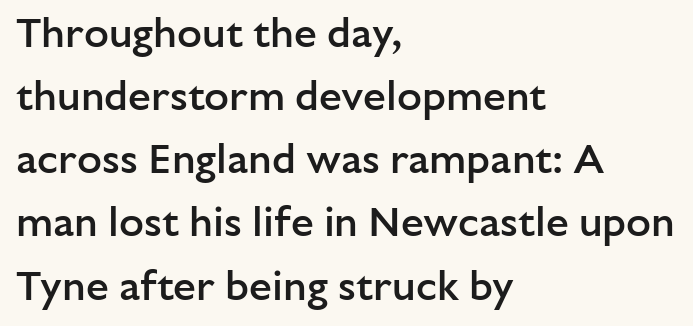
Does the lettering tilt? It doesn't — this is upright. Check under the words: just untouched page. Look at the stroke-to-counter ratio: somewhat heavy, a semibold. This sample has the flowing, uneven cadence of proportional lettering. In CSS terms this would be text-align: left. Short note: letters normally spaced.
